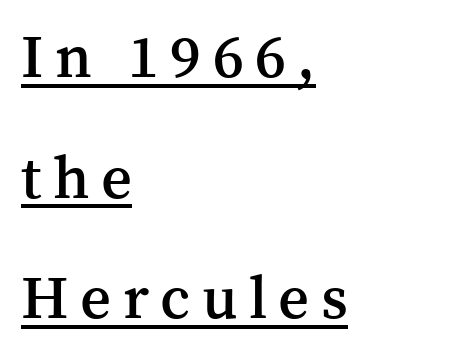
Q: Is the text bold? A: Semi-bold.
Q: Is the text italic (slanted)? A: No, it is upright.
Q: Is the typeface a serif or a sans-serif typeface? A: Serif.
Q: Is the text underlined? A: Yes.
Q: How is the paragraph aligned? A: Left-aligned.
Q: Is the spacing between lines tight, normal or loose? A: Loose.
Q: Width (condensed, normal, or wide)? A: Normal.
Q: Stroke contrast? A: Medium.
Q: x-height? A: Medium.
Q: Monospaced? A: No.
